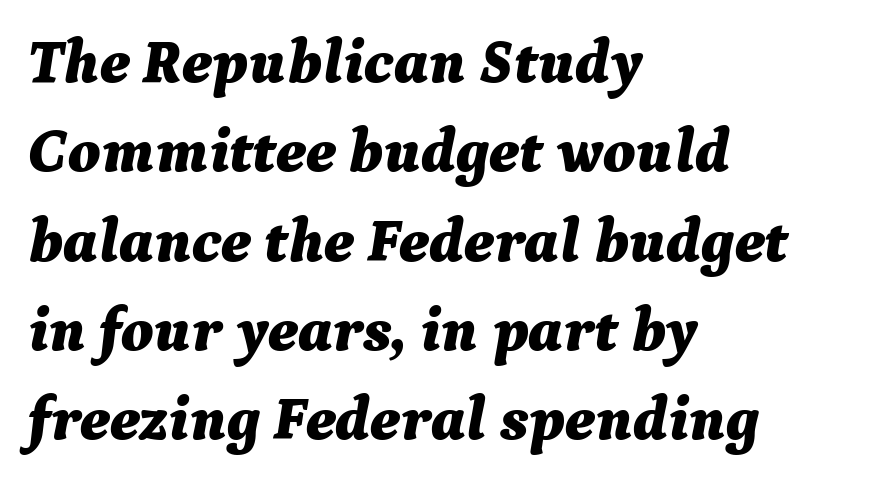
Q: Is the text bold? A: Yes.
Q: Is the text italic (slanted)? A: Yes, it leans right by about 9 degrees.
Q: Is the text underlined? A: No.
Q: How is the paragraph aligned? A: Left-aligned.
Q: Is the spacing between letters normal or unusually wide? A: Normal.
Q: Is the spacing between lines tight, normal or loose? A: Normal.
Q: Width (condensed, normal, or wide)? A: Normal.
Q: Stroke contrast? A: Medium.
Q: x-height? A: Medium.
Q: Monospaced? A: No.
